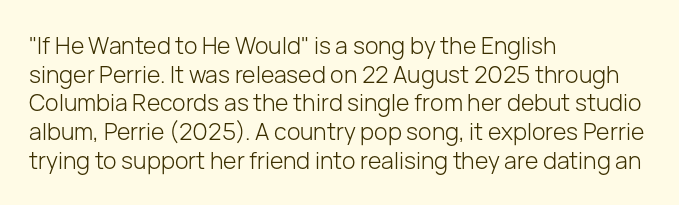
Q: Is the text bold? A: No.
Q: Is the text italic (slanted)? A: No, it is upright.
Q: Is the text underlined? A: No.
Q: How is the paragraph aligned? A: Left-aligned.
Q: Is the spacing between letters normal or unusually wide? A: Normal.
Q: Is the spacing between lines tight, normal or loose? A: Normal.
